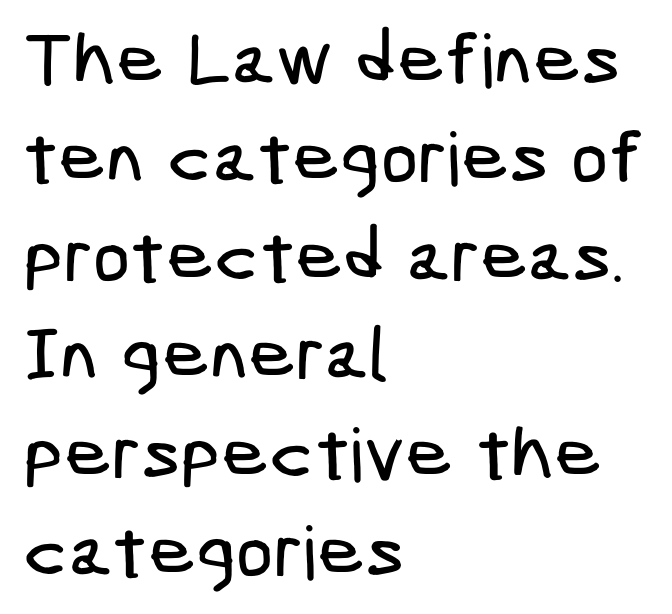
The image shows 74 px condensed sans-serif type; set left-aligned, normal line spacing (1.33x), normal letter spacing, not underlined; low stroke contrast and a medium x-height.
